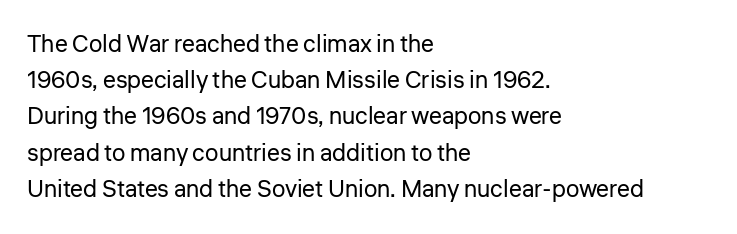
Default kerning and tracking; the words read as compact shapes. Tall strokes in this sample are plumb rather than angled. This rendering uses left alignment, leaving the right contour irregular. Students, observe: this is what conventionally led text looks like. Each stroke keeps to a modest, everyday thickness or less. Honestly, there is no underline to notice here at all.
